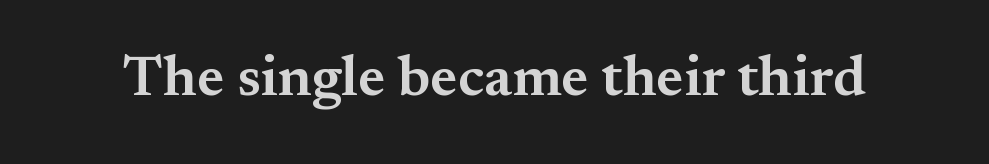
Q: Is the text bold? A: Semi-bold.
Q: Is the text italic (slanted)? A: No, it is upright.
Q: Is the typeface a serif or a sans-serif typeface? A: Serif.
Q: Is the text underlined? A: No.
Q: Is the spacing between letters normal or unusually wide? A: Normal.
Q: Width (condensed, normal, or wide)? A: Normal.
Q: Stroke contrast? A: Medium.
Q: x-height? A: Small.
Q: Monospaced? A: No.
